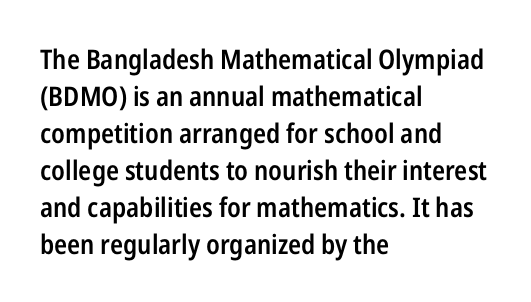
The image shows 27 px text type, upright; set left-aligned, normal line spacing (1.37x), normal letter spacing, not underlined.
